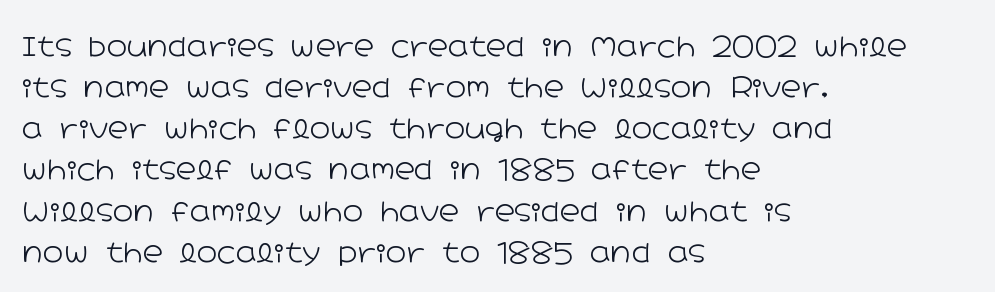
The image shows 28 px light, wide sans-serif type, upright; set left-aligned, normal line spacing (1.47x), normal letter spacing, not underlined; low stroke contrast and a medium x-height.
